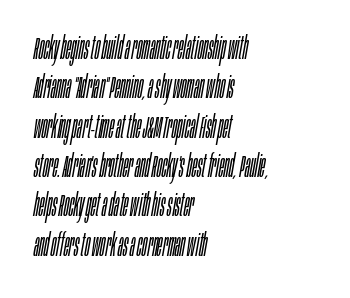
In terms of letterspacing, this is plain default setting. The strokes are not fattened; the text isn't bold. Each letter keeps its own natural width here, so spacing adapts to shape. Underline: absent. Casual observation: everything's shoved over to the left.
